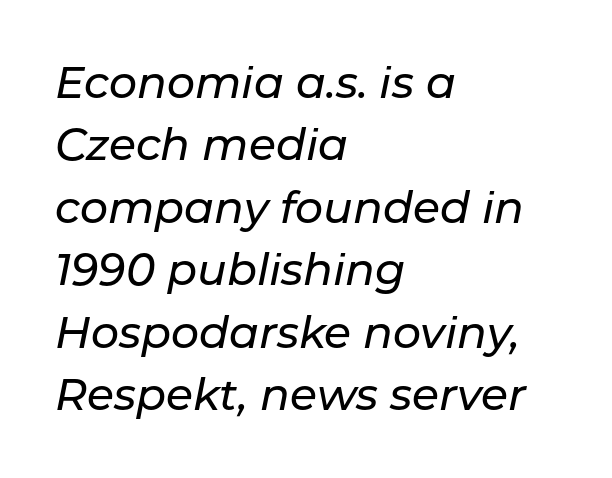
In terms of posture, this sample is oblique. The rows are spaced the way most documents space them. The string is rendered with underlining switched off. Students, note that the glyphs here touch the page at normal intervals. The rendering uses natural spacing where letterforms have individual widths. A classic flush-left, rag-right setting is used for this passage.
